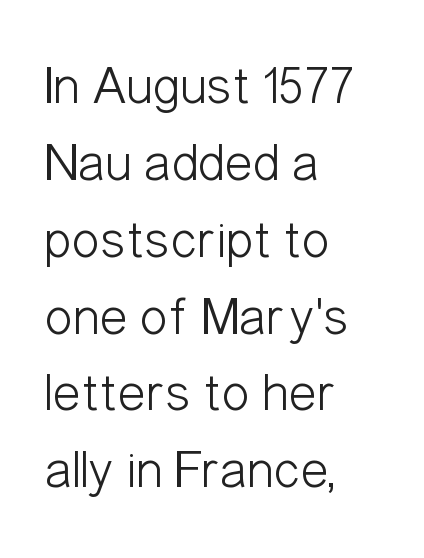
Q: Is the text bold? A: No.
Q: Is the text italic (slanted)? A: No, it is upright.
Q: Is the typeface a serif or a sans-serif typeface? A: Sans-serif.
Q: Is the text underlined? A: No.
Q: How is the paragraph aligned? A: Left-aligned.
Q: Is the spacing between letters normal or unusually wide? A: Normal.
Q: Is the spacing between lines tight, normal or loose? A: Normal.
Q: Width (condensed, normal, or wide)? A: Condensed.
Q: Stroke contrast? A: Low.
Q: x-height? A: Medium.
Q: Monospaced? A: No.
